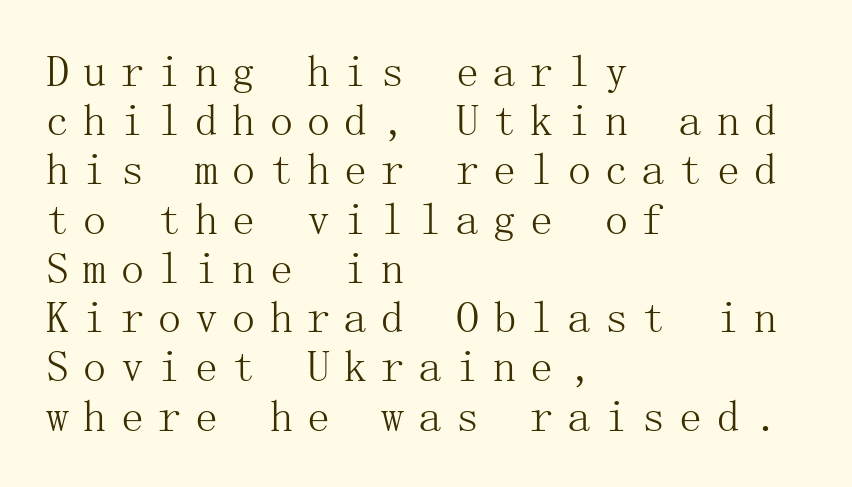
{"serif": "yes", "italic": "no", "bold": "no", "weight": "light", "width": "normal", "stroke_contrast": "medium", "x_height": "medium", "underline": "no", "align": "left", "line_spacing": "tight", "line_spacing_ratio": 1.07, "letter_spacing": "wide", "letter_spacing_em": 0.31, "glyph_px": 46}
